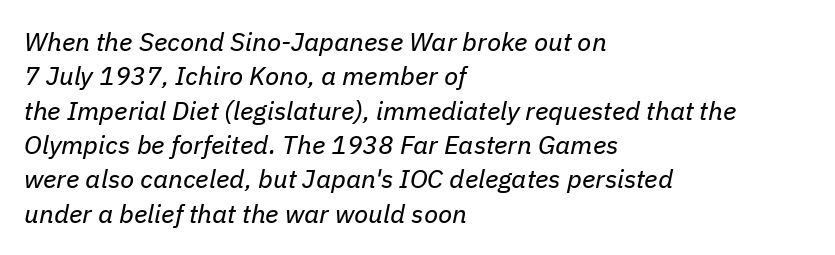
{"italic": "yes", "lean": "right", "slant_degrees": 11, "bold": "no", "underline": "no", "align": "left", "line_spacing": "normal", "line_spacing_ratio": 1.32, "letter_spacing": "normal", "letter_spacing_em": 0.0, "glyph_px": 26}
